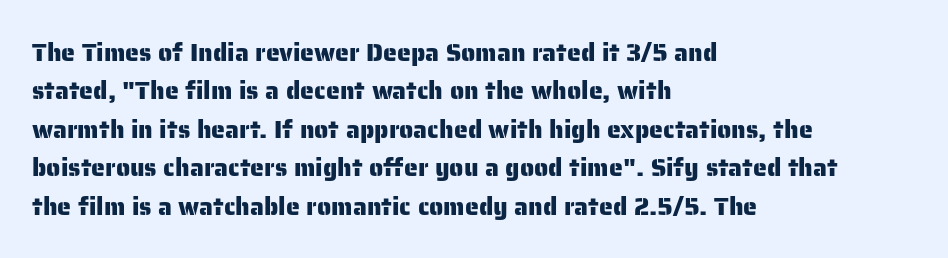
These lines stack with their left ends in a neat column. This is the regular roman posture of the typeface. Leading matches the norm, producing a regular column. No extra tracking has been applied to these lines. Type without underlining.
